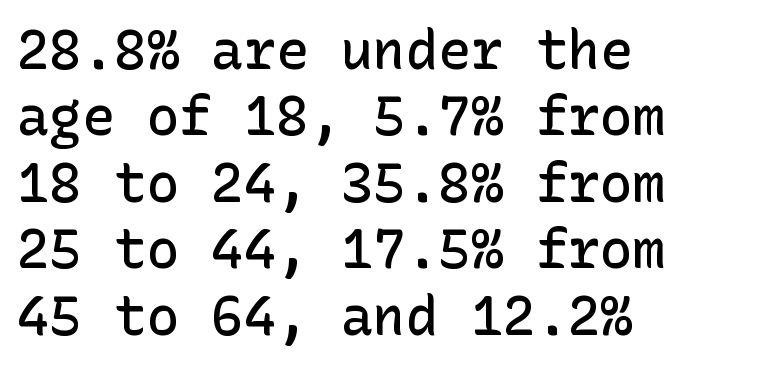
Q: Is the text bold? A: Semi-bold.
Q: Is the text italic (slanted)? A: No, it is upright.
Q: Is the typeface a serif or a sans-serif typeface? A: Sans-serif.
Q: Is the text underlined? A: No.
Q: How is the paragraph aligned? A: Left-aligned.
Q: Is the spacing between letters normal or unusually wide? A: Normal.
Q: Width (condensed, normal, or wide)? A: Normal.
Q: Stroke contrast? A: Low.
Q: x-height? A: Medium.
